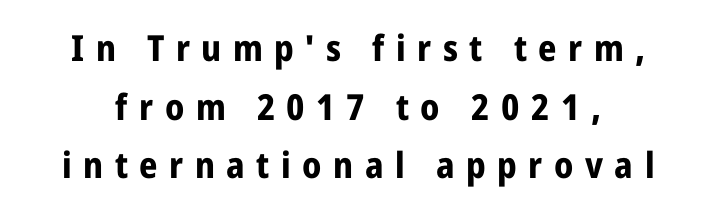
Vertical spacing — default. The line texture is sparse and dotted thanks to wide tracking. Every stem runs plumb, perpendicular to the baseline. Every letter is thick-stroked: bold, no question. Note: no serifs on the glyphs. The space directly below the letters is spotless.
